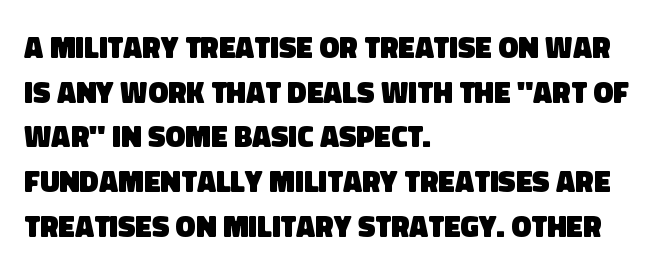
Only glyphs here, with clear space below each row. The rows are spaced the way most documents space them. Does the weight exceed regular? Yes, all the way to bold. Here the designer chose a conventional face with non-uniform glyph widths. Short and long lines alike share a common starting point at left.
